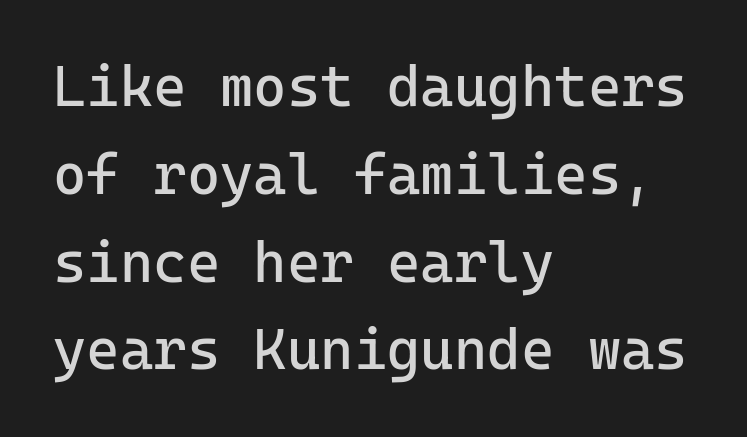
The image shows 57 px regular-weight sans-serif type, upright, monospaced; set left-aligned, normal line spacing (1.54x), normal letter spacing, not underlined; low stroke contrast and a medium x-height.
